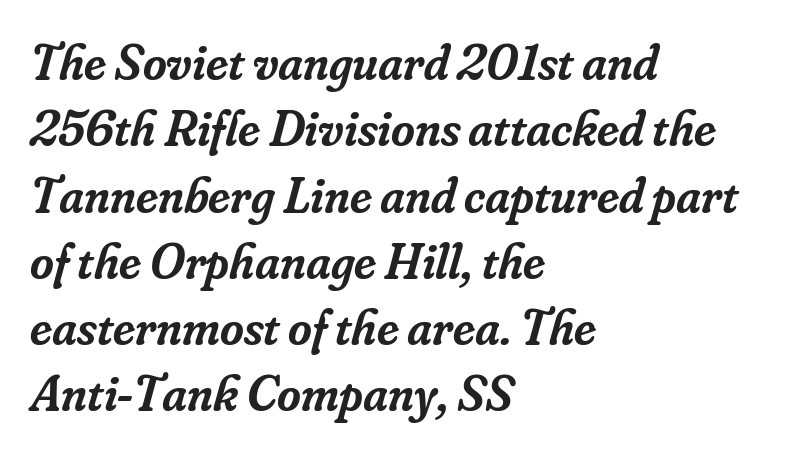
{"serif": "yes", "italic": "yes", "lean": "right", "slant_degrees": 16, "bold": "semi", "weight": "semibold", "width": "normal", "stroke_contrast": "low", "x_height": "small", "monospaced": "no", "underline": "no", "align": "left", "line_spacing": "normal", "line_spacing_ratio": 1.3, "letter_spacing": "normal", "letter_spacing_em": 0.0, "glyph_px": 51}
